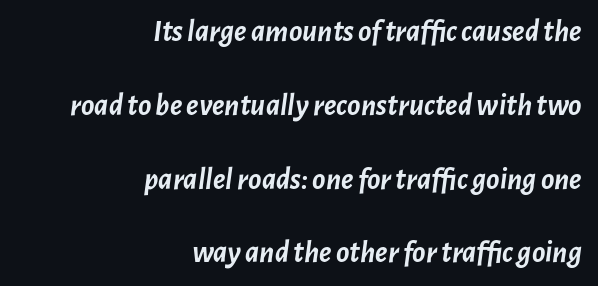
{"italic": "yes", "lean": "right", "slant_degrees": 7, "bold": "yes", "weight": "semibold", "width": "normal", "stroke_contrast": "low", "x_height": "medium", "monospaced": "no", "underline": "no", "align": "right", "line_spacing": "loose", "line_spacing_ratio": 2.38, "letter_spacing": "normal", "letter_spacing_em": 0.0, "glyph_px": 31}
